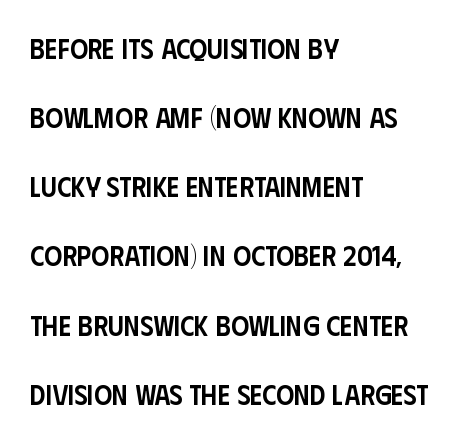
Italic? Not at all — the glyphs are vertical. Caption: semibold face, moderately heavy strokes. The face used here is rendered with its standard letterfit. You could not count columns in this text — the font is proportionally spaced.
